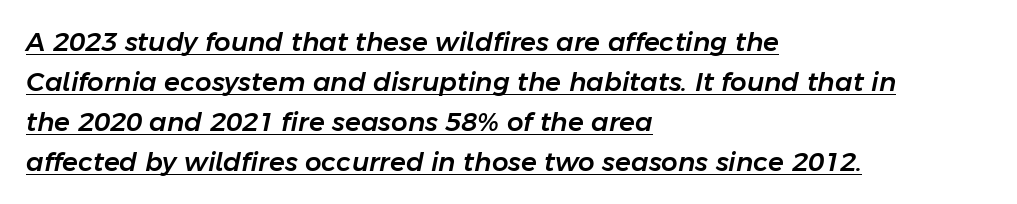
The font's italic variant was chosen for this text. Each line starts at the same left margin while the right side varies. Regarding leading, the lines here are spaced in the standard way. In designer terms, the underline attribute is active on this setting. These lines keep a tight, regular rhythm from letter to letter.
